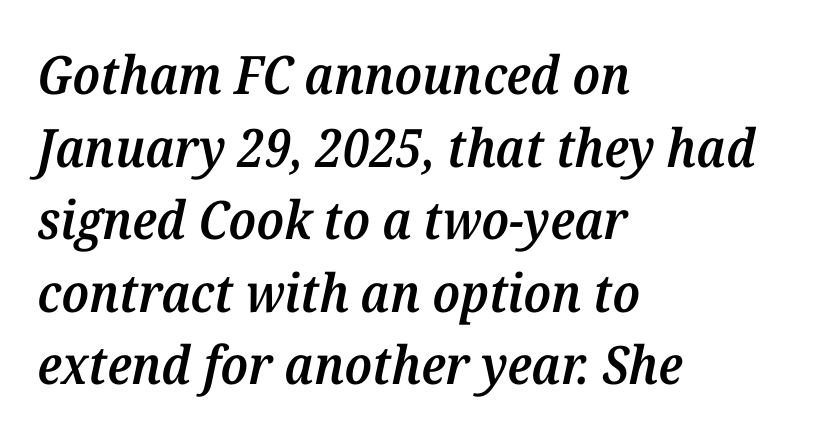
The image shows 53 px semibold serif type, italic (leaning right); set left-aligned, normal line spacing (1.37x), normal letter spacing, not underlined; medium stroke contrast and a medium x-height.
